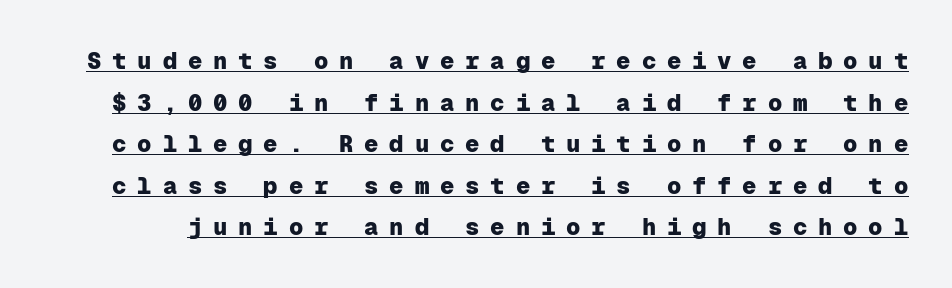
The strokes are fattened all the way to bold. Words appear elongated and porous because spacing is wide. These characters rest on top of a visible drawn line. The letters stand straight up with perfectly vertical stems.
